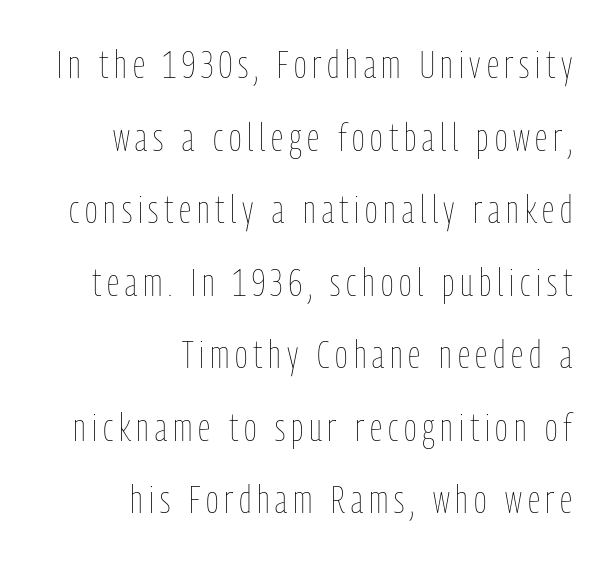
{"italic": "no", "bold": "no", "weight": "thin", "width": "condensed", "stroke_contrast": "low", "x_height": "medium", "monospaced": "no", "underline": "no", "align": "right", "line_spacing_ratio": 1.86, "glyph_px": 39}
